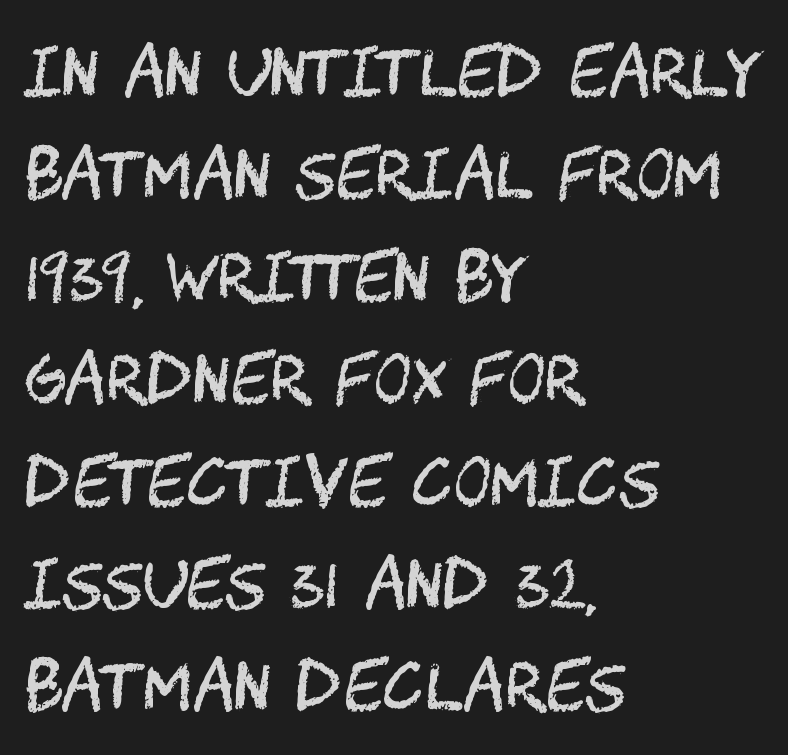
The image shows 64 px regular-weight, condensed sans-serif type, upright; set left-aligned, normal line spacing (1.6x), normal letter spacing, not underlined; medium stroke contrast and a large x-height.
